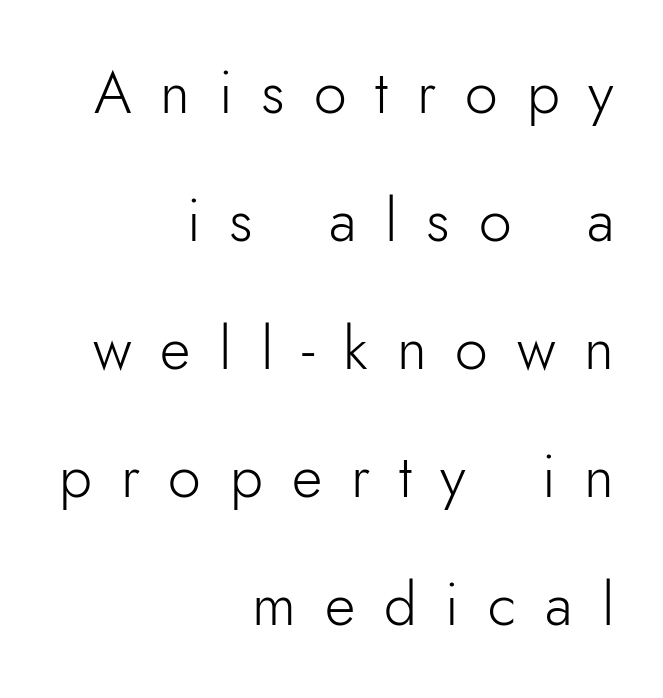
{"serif": "no", "italic": "no", "bold": "no", "weight": "light", "width": "normal", "stroke_contrast": "low", "x_height": "small", "monospaced": "no", "underline": "no", "align": "right", "line_spacing": "loose", "line_spacing_ratio": 2.17, "letter_spacing": "wide", "letter_spacing_em": 0.49, "glyph_px": 59}
